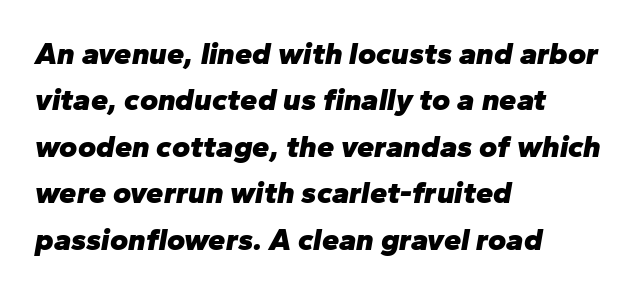
{"italic": "yes", "lean": "right", "slant_degrees": 10, "bold": "yes", "weight": "heavy", "width": "normal", "stroke_contrast": "low", "x_height": "medium", "monospaced": "no", "underline": "no", "align": "left", "line_spacing": "normal", "line_spacing_ratio": 1.5, "letter_spacing": "normal", "letter_spacing_em": 0.0, "glyph_px": 31}
